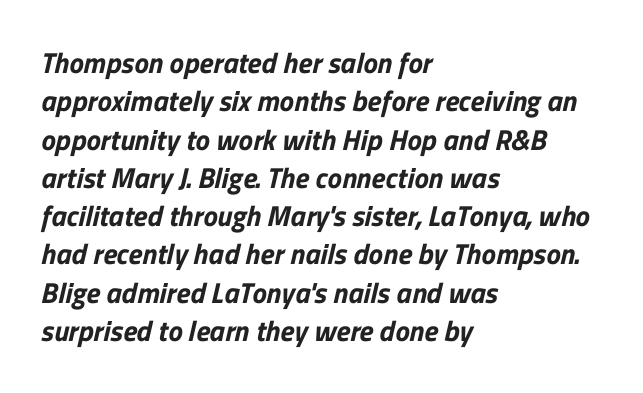
{"serif": "no", "width": "normal", "stroke_contrast": "low", "x_height": "medium", "monospaced": "no", "underline": "no", "align": "left", "line_spacing": "normal", "line_spacing_ratio": 1.32, "letter_spacing": "normal", "letter_spacing_em": 0.0, "glyph_px": 29}
